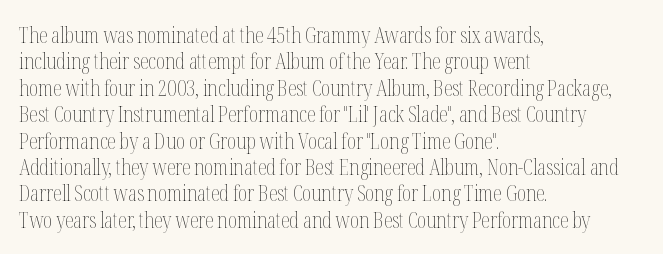
Q: Is the text bold? A: No.
Q: Is the text italic (slanted)? A: No, it is upright.
Q: Is the text underlined? A: No.
Q: How is the paragraph aligned? A: Left-aligned.
Q: Is the spacing between letters normal or unusually wide? A: Normal.
